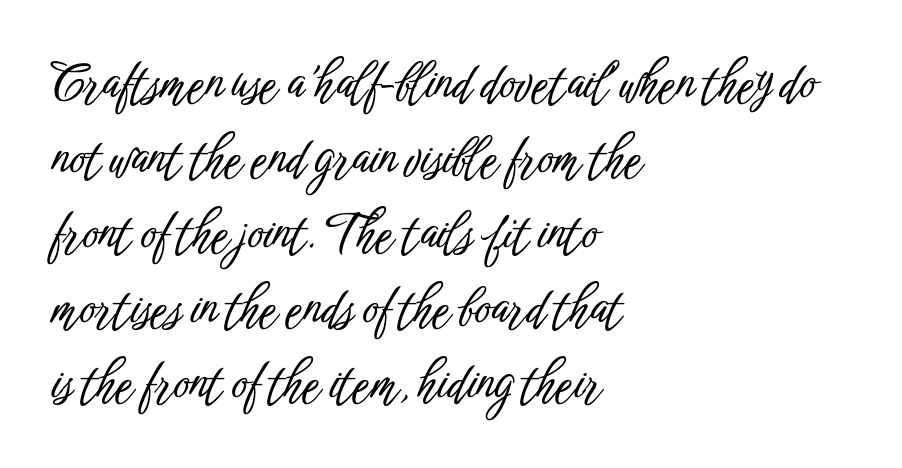
Q: Is the text italic (slanted)? A: Yes.
Q: Is the typeface a serif or a sans-serif typeface? A: Sans-serif.
Q: Is the text underlined? A: No.
Q: How is the paragraph aligned? A: Left-aligned.
Q: Is the spacing between letters normal or unusually wide? A: Normal.
Q: Is the spacing between lines tight, normal or loose? A: Normal.
Q: Width (condensed, normal, or wide)? A: Condensed.
Q: Stroke contrast? A: Low.
Q: x-height? A: Medium.
Q: Monospaced? A: No.
